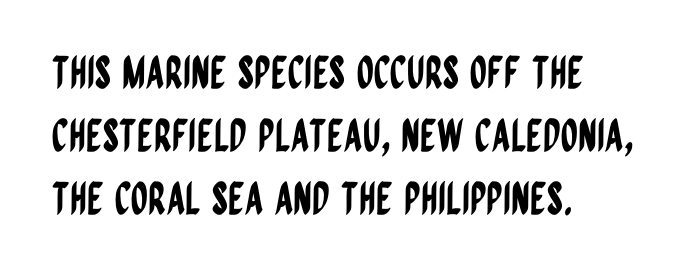
The image shows 44 px condensed sans-serif type, upright; set left-aligned, normal line spacing (1.43x), normal letter spacing, not underlined; low stroke contrast and a large x-height.
